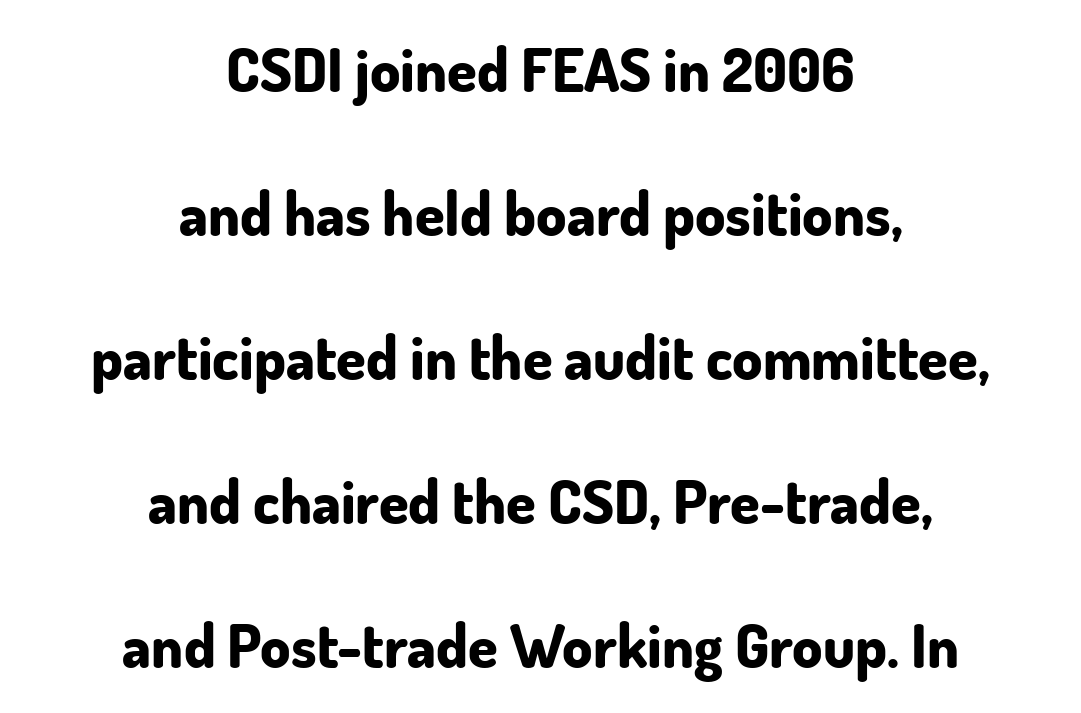
Q: Is the text bold? A: Yes.
Q: Is the text italic (slanted)? A: No, it is upright.
Q: Is the typeface a serif or a sans-serif typeface? A: Sans-serif.
Q: Is the text underlined? A: No.
Q: How is the paragraph aligned? A: Centered.
Q: Is the spacing between letters normal or unusually wide? A: Normal.
Q: Is the spacing between lines tight, normal or loose? A: Loose.
Q: Width (condensed, normal, or wide)? A: Normal.
Q: Stroke contrast? A: Low.
Q: x-height? A: Small.
Q: Monospaced? A: No.
